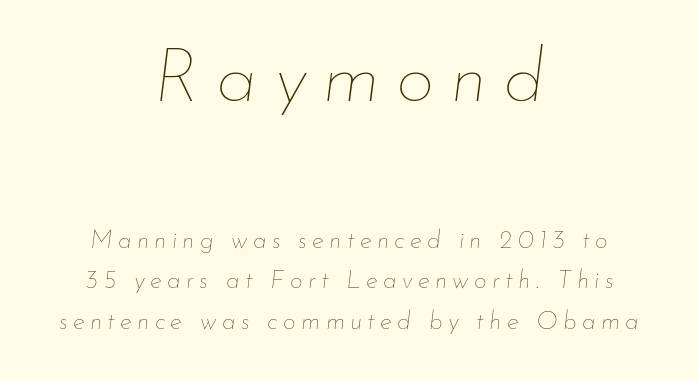
Varying glyph widths throughout — classic text-font behaviour. This is oblique type, the kind used for emphasis or titles. The line-height multiplier appears to be the usual default. Letters have the restrained weight of plain body copy at most.
